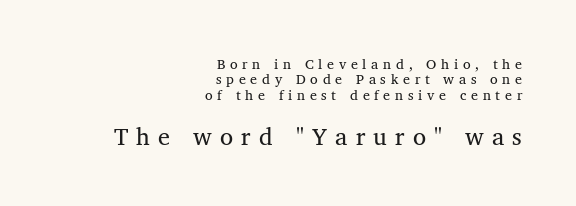
The image shows 24 px text type, upright; set right-aligned, tight line spacing (1.09x), unusually wide letter spacing (+0.34 em), not underlined; the second (bottom) block is 1.71x larger.
